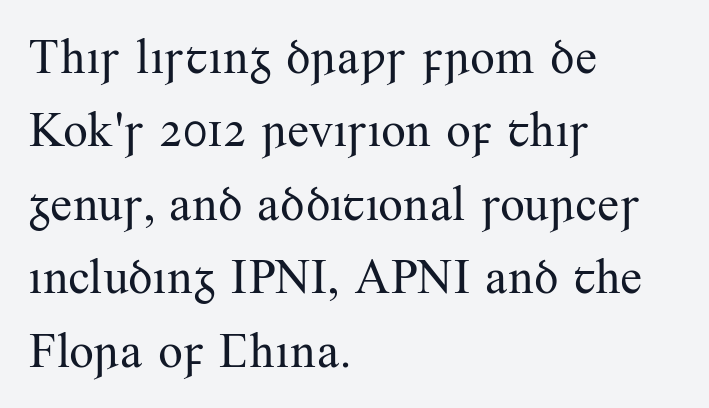
Compared with typical body copy, the letter spacing here is the same. Are there feet on the stems? There are — it's a serif. Has an underline been added? It has not. These lines were composed using upright roman letters. The space between consecutive lines is moderate.
